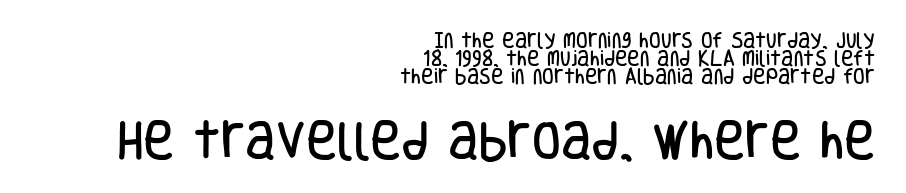
Each line ends at the same right margin while the left side varies. The passage shown is typed in a proportional face where columns would drift. Short note: letters normally spaced. The line-height multiplier appears low, near solid setting. The lower block of text is set noticeably larger than the block above it. Words float on clear page, feet unadorned.
